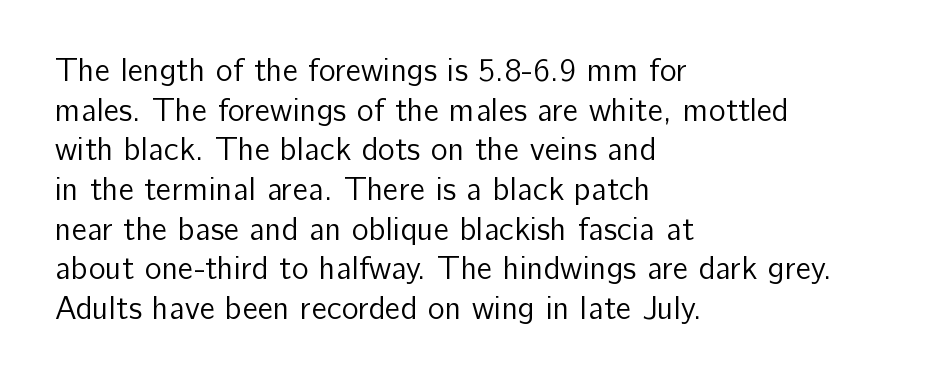
{"serif": "no", "italic": "no", "bold": "no", "weight": "regular", "width": "normal", "stroke_contrast": "low", "x_height": "medium", "monospaced": "no", "underline": "no", "align": "left", "line_spacing_ratio": 1.24, "letter_spacing": "normal", "letter_spacing_em": 0.0, "glyph_px": 32}
